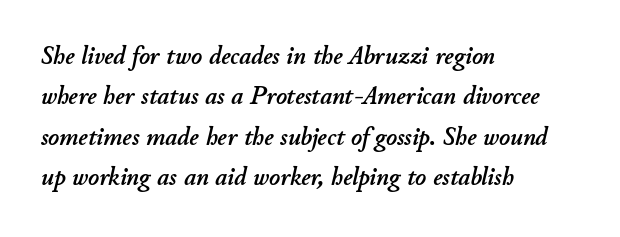
The image shows 26 px text type, italic (leaning right); set left-aligned, normal line spacing (1.55x), normal letter spacing, not underlined.
